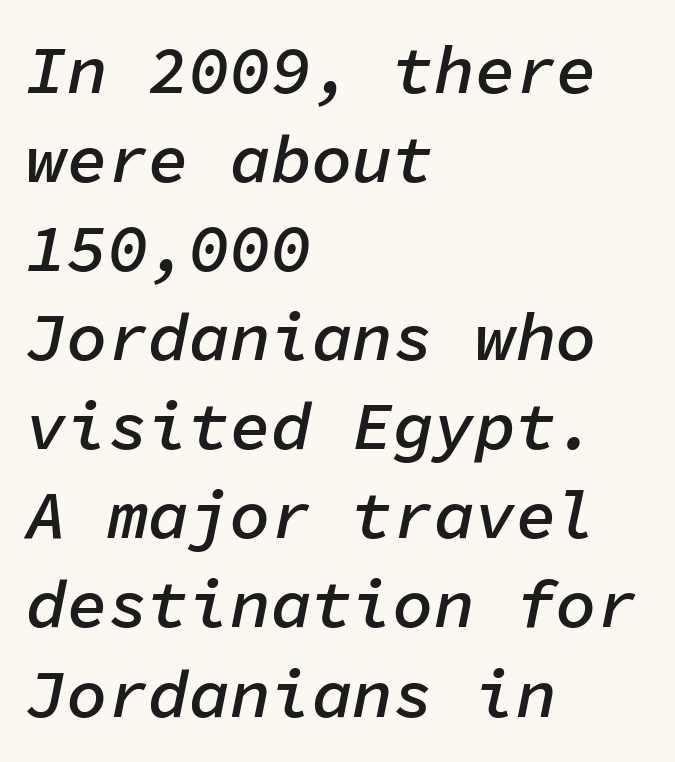
{"italic": "yes", "lean": "right", "slant_degrees": 11, "bold": "semi", "weight": "semibold", "width": "normal", "stroke_contrast": "low", "x_height": "medium", "monospaced": "yes", "underline": "no", "align": "left", "line_spacing": "normal", "line_spacing_ratio": 1.31, "letter_spacing": "normal", "letter_spacing_em": 0.0, "glyph_px": 68}
